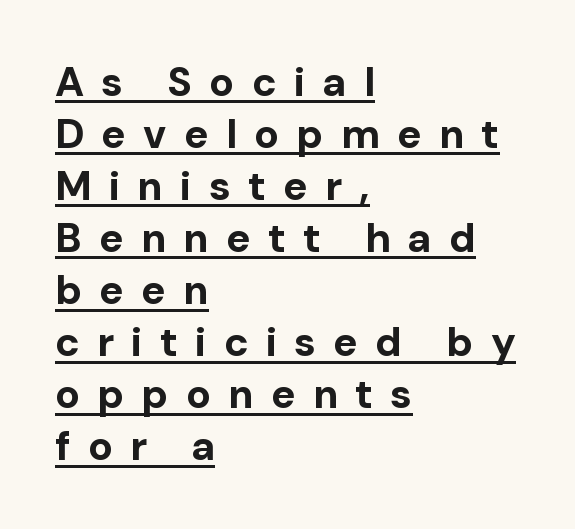
{"serif": "no", "italic": "no", "bold": "yes", "weight": "bold", "width": "normal", "stroke_contrast": "low", "x_height": "medium", "monospaced": "no", "underline": "yes", "align": "left", "line_spacing": "normal", "line_spacing_ratio": 1.27, "letter_spacing": "wide", "letter_spacing_em": 0.42, "glyph_px": 41}
